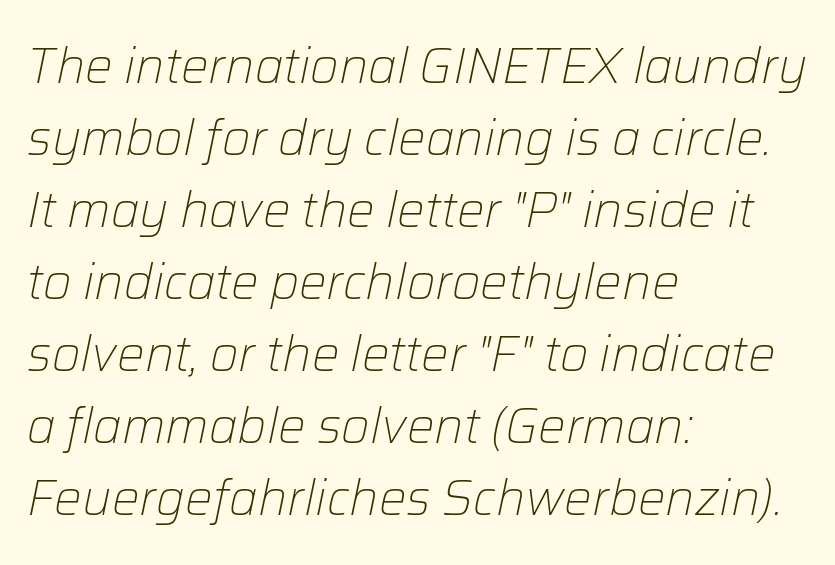
The image shows 49 px light type, italic (leaning right); set left-aligned, normal line spacing (1.47x), normal letter spacing, not underlined; low stroke contrast and a medium x-height.
